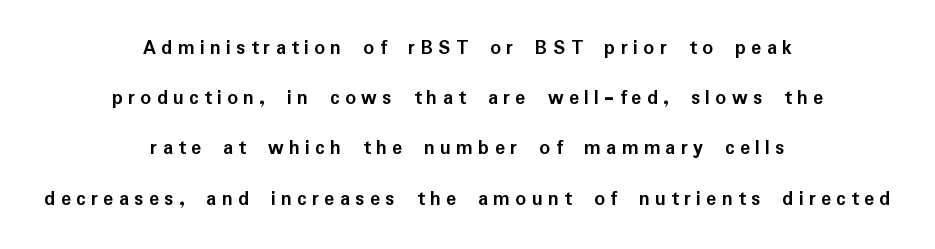
{"italic": "no", "bold": "yes", "underline": "no", "align": "center", "line_spacing": "loose", "line_spacing_ratio": 2.39, "letter_spacing": "wide", "letter_spacing_em": 0.25, "glyph_px": 21}
